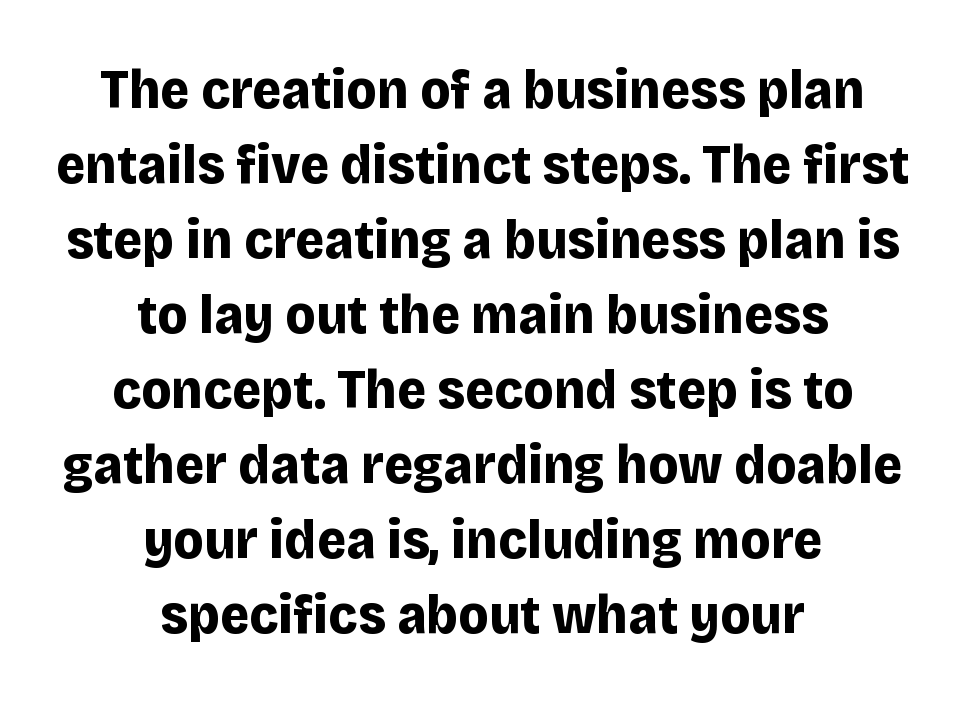
The tracking reads as untouched default to a designer's eye. The passage is arranged like a title page — every line centered. Decoration check: the copy has no underline. The type sits square on the baseline with zero lean. Note: no serifs on the glyphs.
